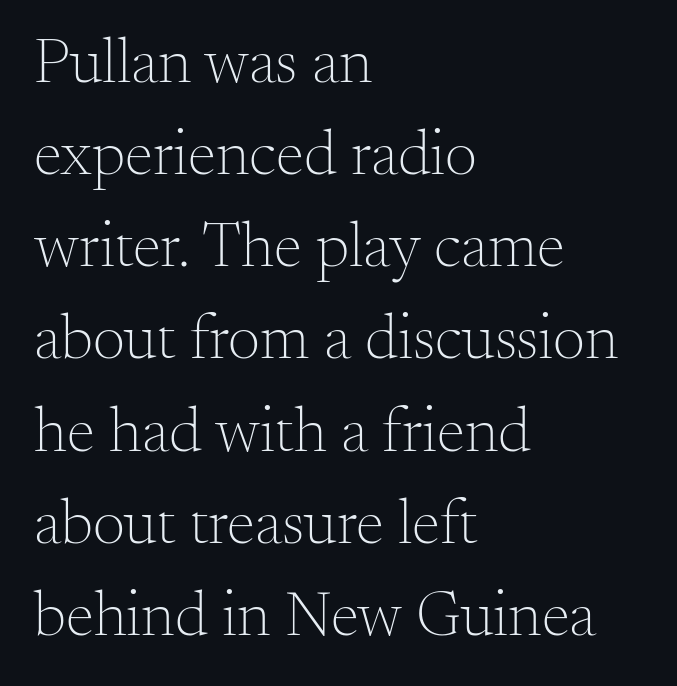
Q: Is the text bold? A: No.
Q: Is the text italic (slanted)? A: No, it is upright.
Q: Is the typeface a serif or a sans-serif typeface? A: Serif.
Q: Is the text underlined? A: No.
Q: How is the paragraph aligned? A: Left-aligned.
Q: Is the spacing between letters normal or unusually wide? A: Normal.
Q: Is the spacing between lines tight, normal or loose? A: Normal.
Q: Width (condensed, normal, or wide)? A: Normal.
Q: Stroke contrast? A: Medium.
Q: x-height? A: Small.
Q: Monospaced? A: No.
